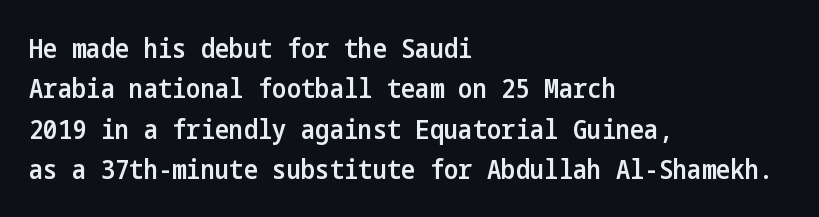
The image shows 27 px text type, upright; set left-aligned, normal line spacing (1.5x), normal letter spacing, not underlined.
